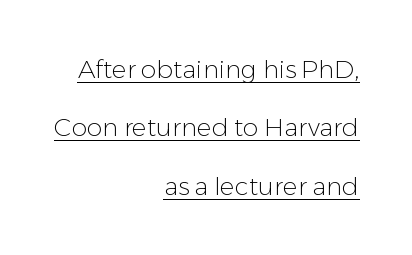
There is no visible air inserted between adjacent glyphs. Students, observe: this is what heavily led, spacious text looks like. Line ends are locked; line starts wander. Ordinary non-slanted type is in use. Weight: in the light-to-regular range.
